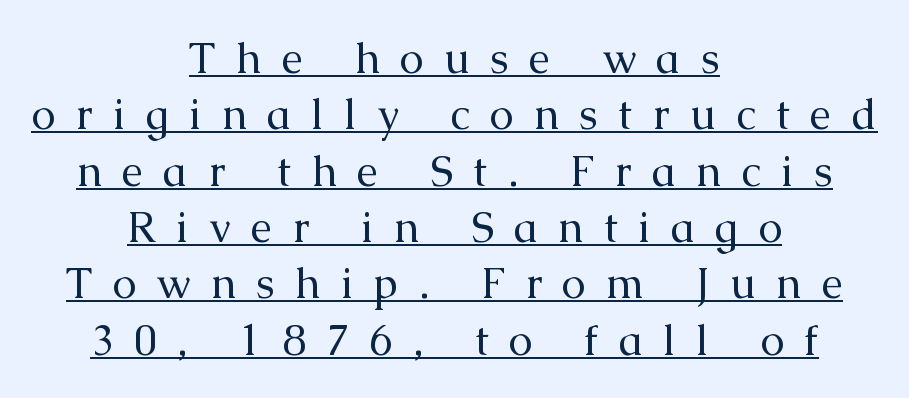
{"serif": "yes", "italic": "no", "bold": "no", "weight": "regular", "width": "normal", "stroke_contrast": "medium", "x_height": "medium", "monospaced": "no", "underline": "yes", "align": "center", "line_spacing": "normal", "line_spacing_ratio": 1.31, "letter_spacing": "wide", "letter_spacing_em": 0.47, "glyph_px": 43}
